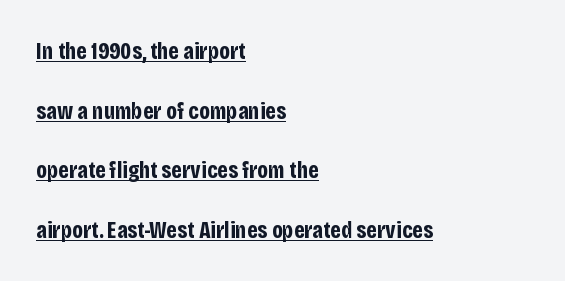
Q: Is the text bold? A: Yes.
Q: Is the text italic (slanted)? A: No, it is upright.
Q: Is the text underlined? A: Yes.
Q: How is the paragraph aligned? A: Left-aligned.
Q: Is the spacing between letters normal or unusually wide? A: Normal.
Q: Is the spacing between lines tight, normal or loose? A: Loose.
